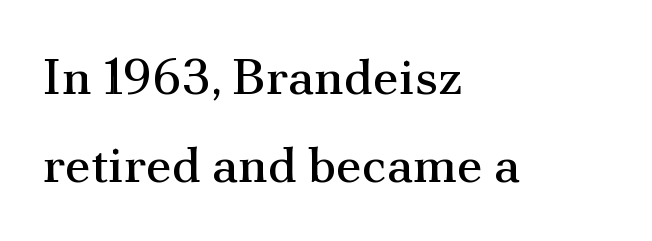
The image shows 51 px regular-weight serif type, upright; set left-aligned, line spacing 1.72x, normal letter spacing, not underlined; medium stroke contrast and a small x-height.
